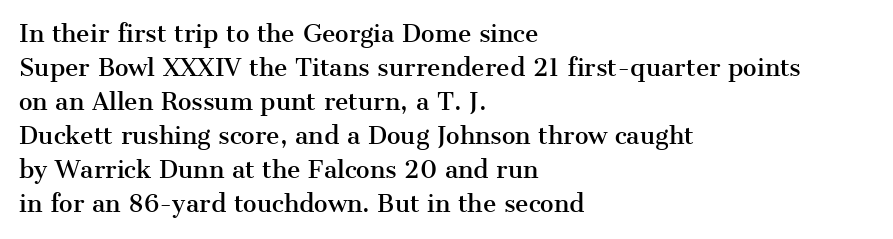
Clear beneath every line of the passage. Notice how descenders clear the ascenders below comfortably — that's standard leading. In terms of letterspacing, this is plain default setting. The lettering stays uniformly vertical, giving the passage a roman look. The lines in this sample share a left origin and differ only in where they stop.
